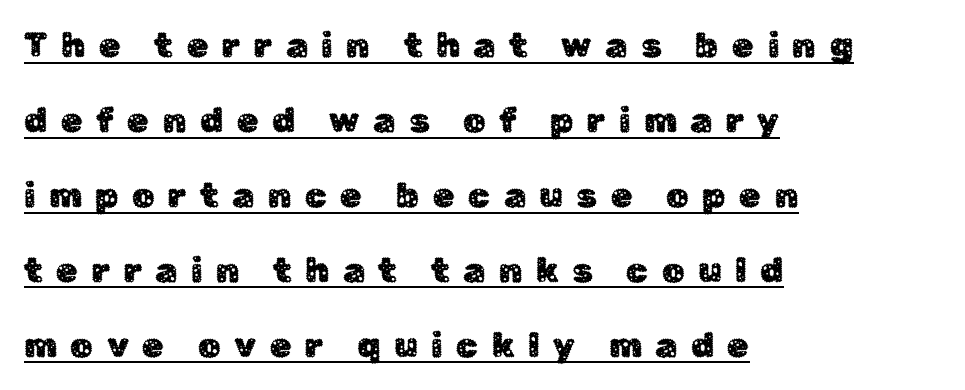
{"serif": "no", "italic": "no", "width": "normal", "stroke_contrast": "low", "x_height": "medium", "monospaced": "no", "underline": "yes", "align": "left", "line_spacing": "loose", "line_spacing_ratio": 2.14, "letter_spacing": "wide", "letter_spacing_em": 0.39, "glyph_px": 35}
